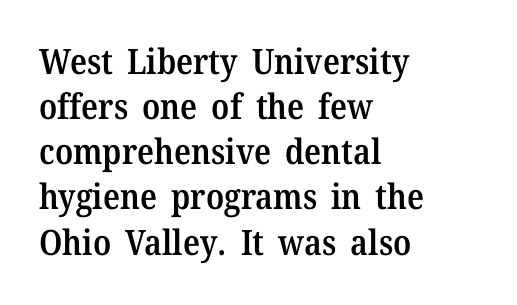
Q: Is the text bold? A: Semi-bold.
Q: Is the text italic (slanted)? A: No, it is upright.
Q: Is the typeface a serif or a sans-serif typeface? A: Serif.
Q: Is the text underlined? A: No.
Q: How is the paragraph aligned? A: Left-aligned.
Q: Is the spacing between letters normal or unusually wide? A: Normal.
Q: Is the spacing between lines tight, normal or loose? A: Normal.
Q: Width (condensed, normal, or wide)? A: Normal.
Q: Stroke contrast? A: Medium.
Q: x-height? A: Medium.
Q: Monospaced? A: No.
